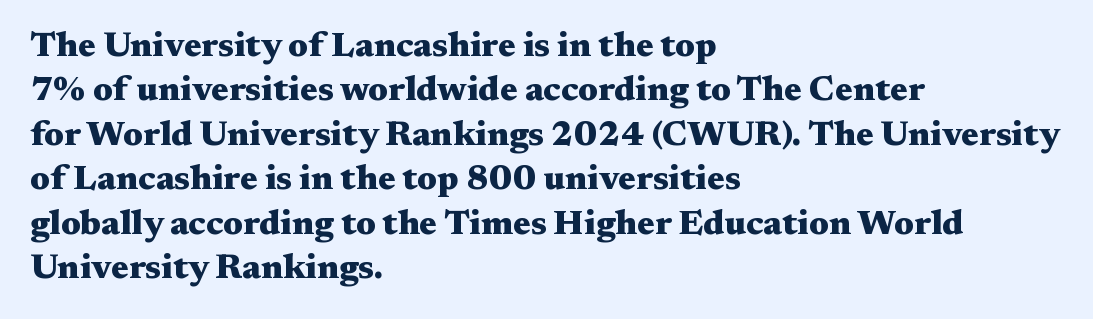
Q: Is the text bold? A: Yes.
Q: Is the text italic (slanted)? A: No, it is upright.
Q: Is the typeface a serif or a sans-serif typeface? A: Serif.
Q: Is the text underlined? A: No.
Q: How is the paragraph aligned? A: Left-aligned.
Q: Is the spacing between letters normal or unusually wide? A: Normal.
Q: Is the spacing between lines tight, normal or loose? A: Normal.
Q: Width (condensed, normal, or wide)? A: Wide.
Q: Stroke contrast? A: Medium.
Q: x-height? A: Medium.
Q: Monospaced? A: No.
